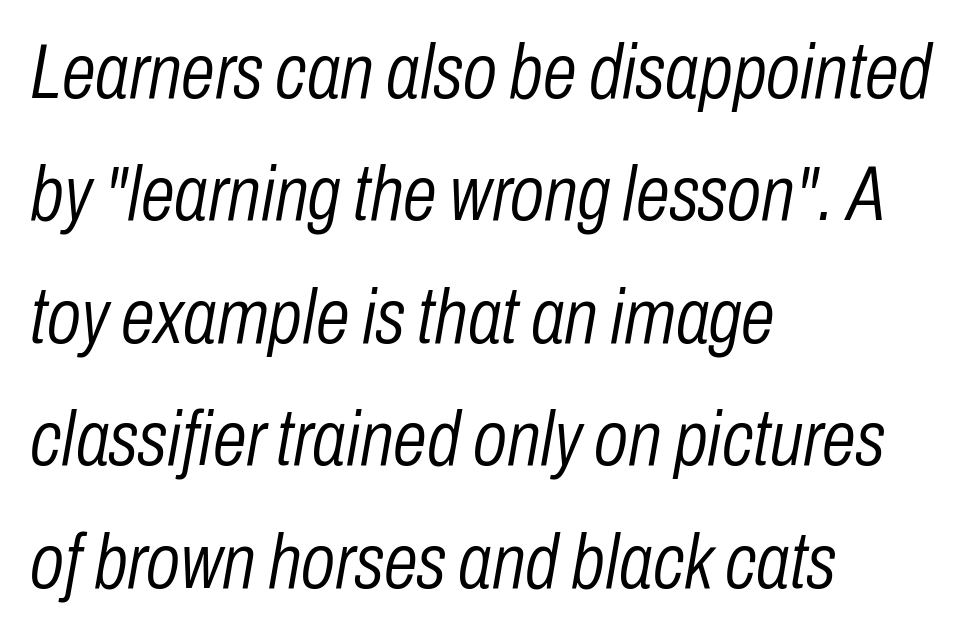
The image shows 77 px light, condensed type, italic (leaning right); set left-aligned, normal line spacing (1.59x), normal letter spacing, not underlined; low stroke contrast and a medium x-height.
